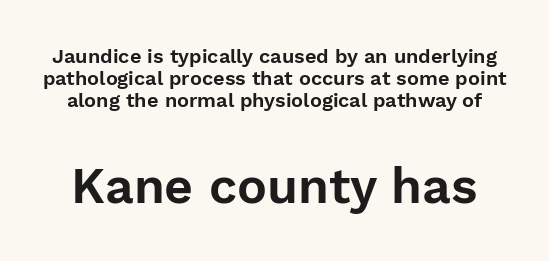
Q: Is the text italic (slanted)? A: No, it is upright.
Q: Is the typeface a serif or a sans-serif typeface? A: Sans-serif.
Q: Is the text underlined? A: No.
Q: Is the spacing between letters normal or unusually wide? A: Normal.
Q: Is the spacing between lines tight, normal or loose? A: Tight.
Q: Which block of text is set in a larger size, the first (top) or the second (bottom)? A: The second (bottom) one.
Q: Width (condensed, normal, or wide)? A: Normal.
Q: Stroke contrast? A: Low.
Q: x-height? A: Medium.
Q: Monospaced? A: No.
